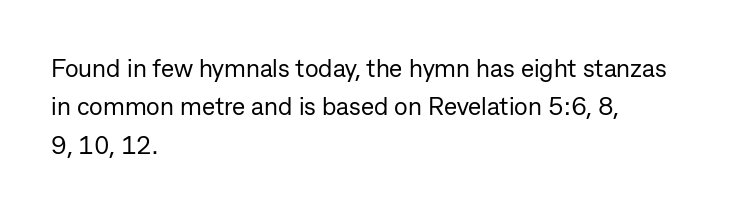
Q: Is the text bold? A: No.
Q: Is the text italic (slanted)? A: No, it is upright.
Q: Is the text underlined? A: No.
Q: How is the paragraph aligned? A: Left-aligned.
Q: Is the spacing between letters normal or unusually wide? A: Normal.
Q: Is the spacing between lines tight, normal or loose? A: Normal.
